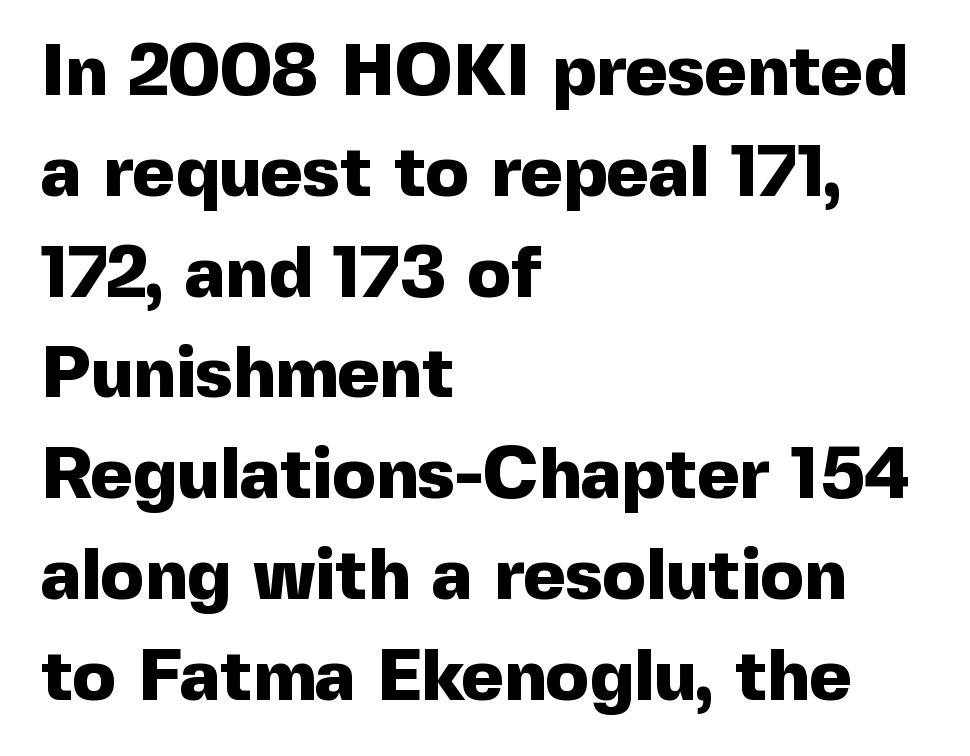
A classic flush-left, rag-right setting is used for this passage. Proportional: the letters do not fall into vertical columns. This rendering leaves character spacing at its baseline value. Strong, thick strokes mark this as bold type.
